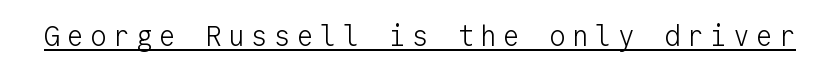
Q: Is the text bold? A: No.
Q: Is the text italic (slanted)? A: No, it is upright.
Q: Is the typeface a serif or a sans-serif typeface? A: Sans-serif.
Q: Is the text underlined? A: Yes.
Q: Is the spacing between letters normal or unusually wide? A: Unusually wide.
Q: Width (condensed, normal, or wide)? A: Normal.
Q: Stroke contrast? A: Low.
Q: x-height? A: Medium.
Q: Monospaced? A: Yes.
